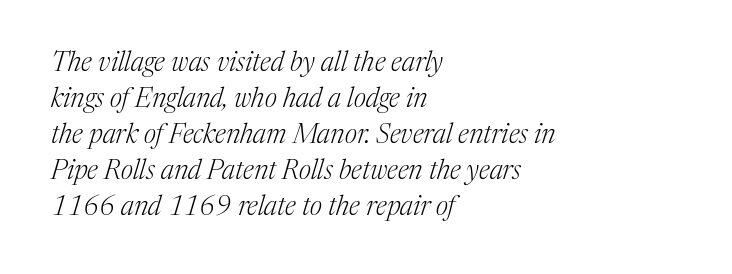
The typesetting does not lean heavy: it is not bold. Letter spacing: default. Evenly set lines give the paragraph a standard silhouette. Slanted lettering throughout.
